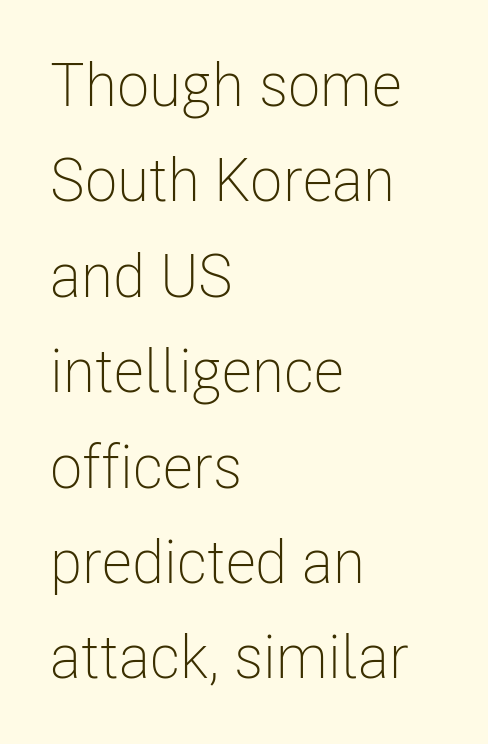
Is the type heavy? It reads as light-to-regular instead. The compositor pushed each line to the left boundary. This sample keeps an unexceptional amount of space between lines. Short note: letters normally spaced.
